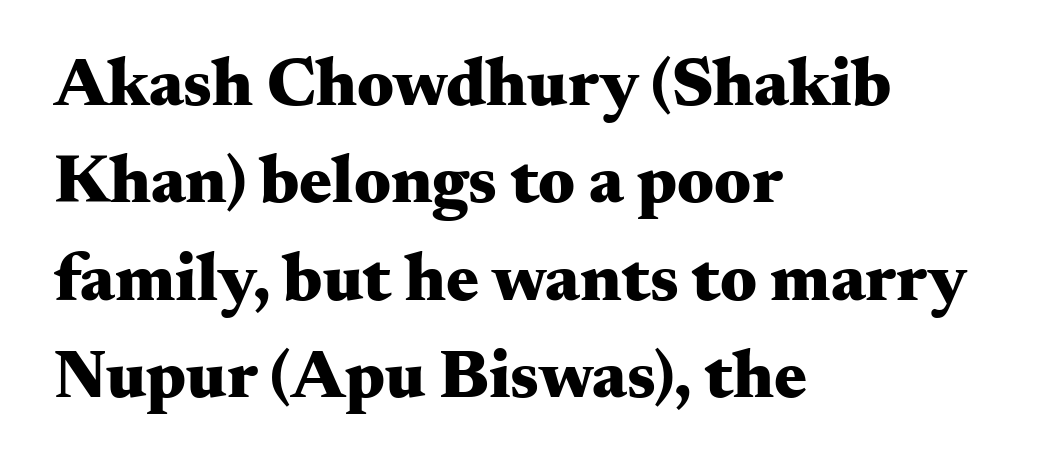
{"serif": "yes", "italic": "no", "bold": "yes", "weight": "heavy", "width": "wide", "stroke_contrast": "medium", "x_height": "small", "monospaced": "no", "underline": "no", "align": "left", "line_spacing": "normal", "line_spacing_ratio": 1.41, "letter_spacing": "normal", "letter_spacing_em": 0.0, "glyph_px": 69}
